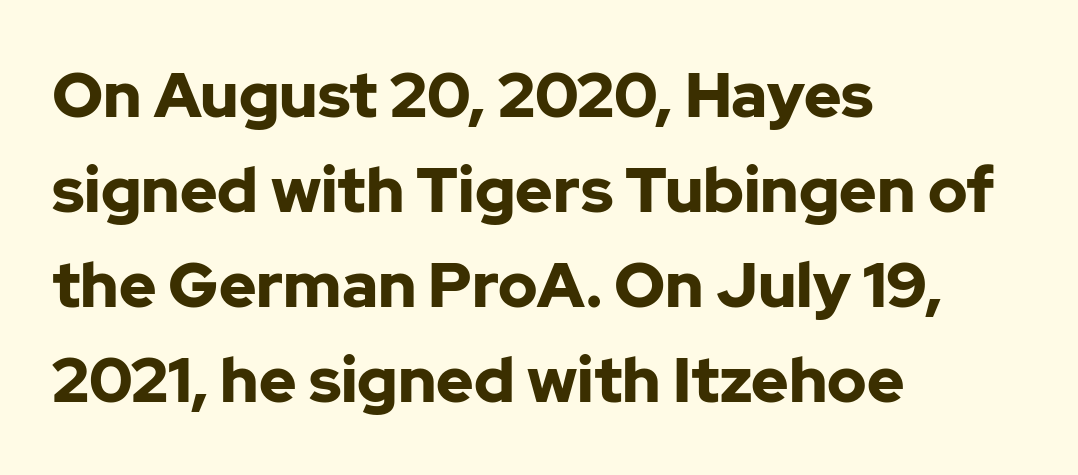
Q: Is the text bold? A: Yes.
Q: Is the text italic (slanted)? A: No, it is upright.
Q: Is the typeface a serif or a sans-serif typeface? A: Sans-serif.
Q: Is the text underlined? A: No.
Q: How is the paragraph aligned? A: Left-aligned.
Q: Is the spacing between letters normal or unusually wide? A: Normal.
Q: Is the spacing between lines tight, normal or loose? A: Normal.
Q: Width (condensed, normal, or wide)? A: Normal.
Q: Stroke contrast? A: Low.
Q: x-height? A: Medium.
Q: Monospaced? A: No.
